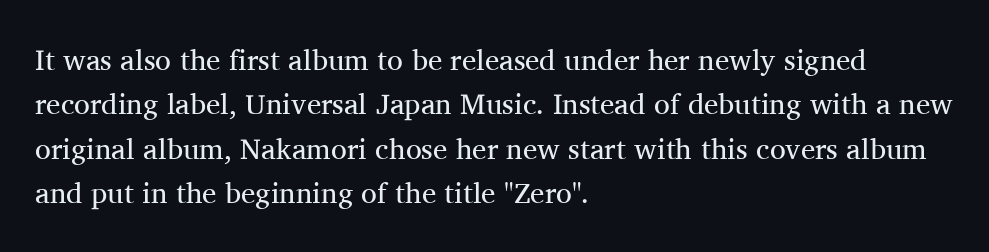
Q: Is the text bold? A: No.
Q: Is the text italic (slanted)? A: No, it is upright.
Q: Is the typeface a serif or a sans-serif typeface? A: Serif.
Q: Is the text underlined? A: No.
Q: How is the paragraph aligned? A: Left-aligned.
Q: Is the spacing between letters normal or unusually wide? A: Normal.
Q: Is the spacing between lines tight, normal or loose? A: Normal.
Q: Width (condensed, normal, or wide)? A: Normal.
Q: Stroke contrast? A: Medium.
Q: x-height? A: Medium.
Q: Monospaced? A: No.
